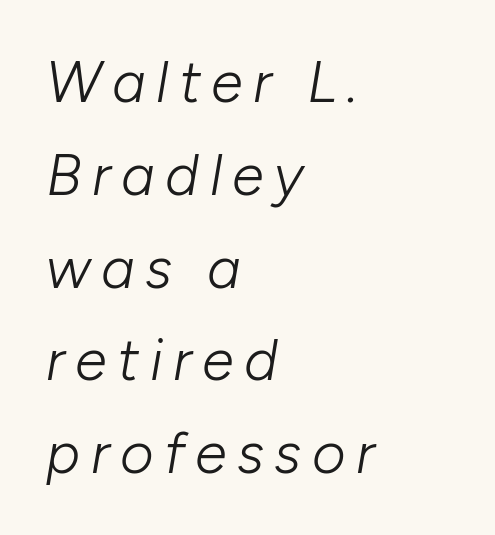
Q: Is the text bold? A: No.
Q: Is the text italic (slanted)? A: Yes, it leans right by about 10 degrees.
Q: Is the text underlined? A: No.
Q: How is the paragraph aligned? A: Left-aligned.
Q: Is the spacing between lines tight, normal or loose? A: Normal.
Q: Width (condensed, normal, or wide)? A: Normal.
Q: Stroke contrast? A: Low.
Q: x-height? A: Medium.
Q: Monospaced? A: No.
